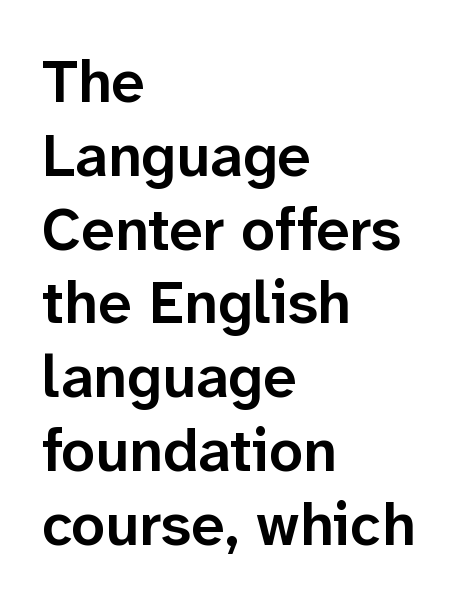
{"serif": "no", "italic": "no", "bold": "semi", "weight": "semibold", "width": "normal", "stroke_contrast": "low", "x_height": "medium", "monospaced": "no", "underline": "no", "align": "left", "line_spacing_ratio": 1.23, "letter_spacing": "normal", "letter_spacing_em": 0.0, "glyph_px": 60}
